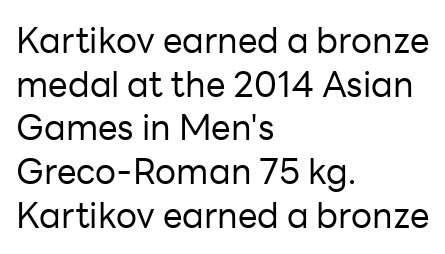
Caption: face not bold, strokes unweighted. This sample has the flowing, uneven cadence of proportional lettering. Serifs: no, the terminals of the letterforms are clean. Nobody drew a line under any word here.
